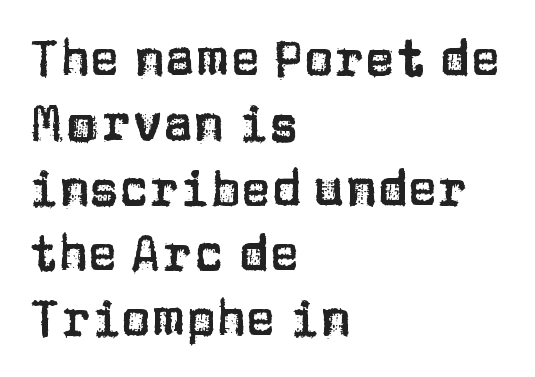
{"serif": "no", "italic": "no", "width": "normal", "stroke_contrast": "low", "x_height": "large", "monospaced": "no", "underline": "no", "align": "left", "line_spacing": "normal", "line_spacing_ratio": 1.3, "letter_spacing": "normal", "letter_spacing_em": 0.0, "glyph_px": 50}
